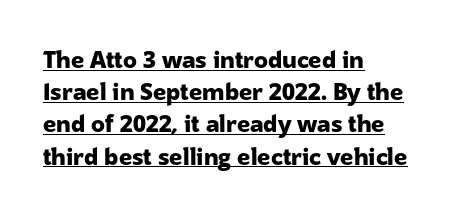
The image shows 23 px bold type, upright; set left-aligned, normal line spacing (1.4x), normal letter spacing, underlined.
